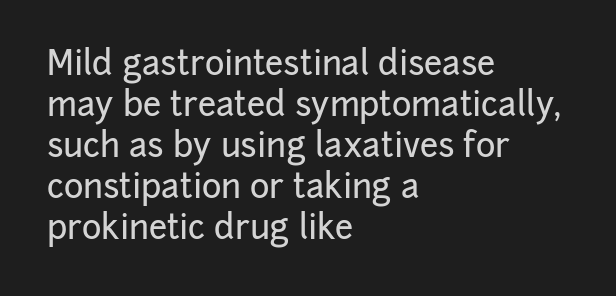
The glyphs in this specimen are sans serif. A typesetter would call this proportional, since set widths differ per character. Every character sits straight up, as roman type does. A student would call this left alignment; a typographer would say flush left, rag right.
